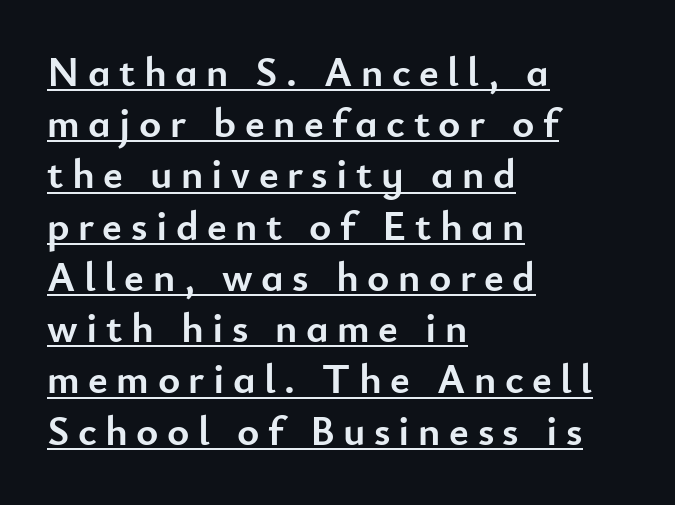
The image shows 42 px semibold sans-serif type, upright; set left-aligned, line spacing 1.22x, unusually wide letter spacing (+0.2 em), underlined; low stroke contrast and a small x-height.
